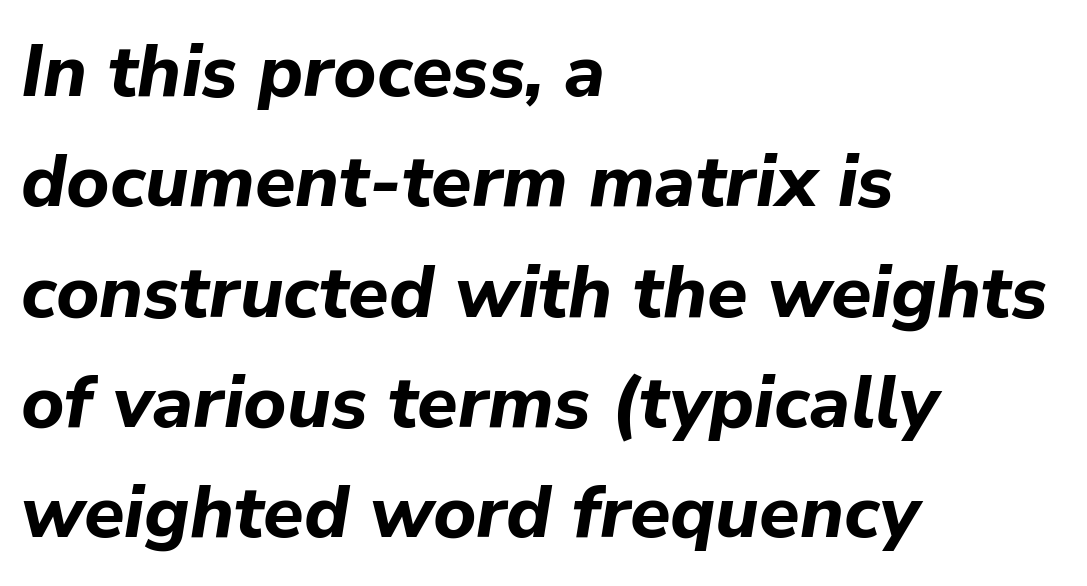
The image shows 74 px bold type, italic (leaning right); set left-aligned, normal line spacing (1.49x), normal letter spacing, not underlined; low stroke contrast and a medium x-height.
